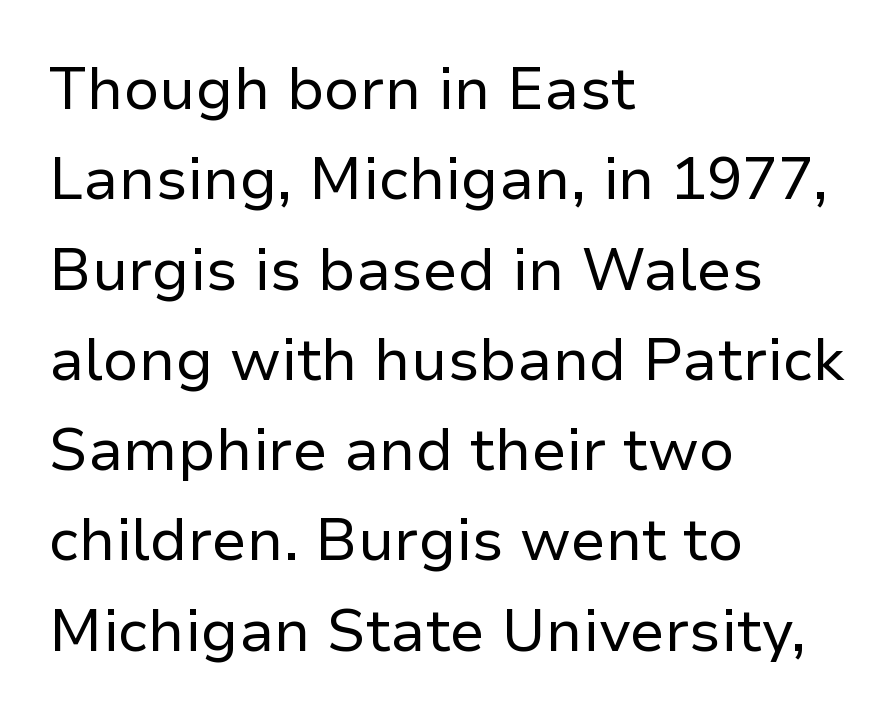
Q: Is the text bold? A: No.
Q: Is the text italic (slanted)? A: No, it is upright.
Q: Is the typeface a serif or a sans-serif typeface? A: Sans-serif.
Q: Is the text underlined? A: No.
Q: How is the paragraph aligned? A: Left-aligned.
Q: Is the spacing between letters normal or unusually wide? A: Normal.
Q: Is the spacing between lines tight, normal or loose? A: Normal.
Q: Width (condensed, normal, or wide)? A: Normal.
Q: Stroke contrast? A: Low.
Q: x-height? A: Medium.
Q: Monospaced? A: No.
